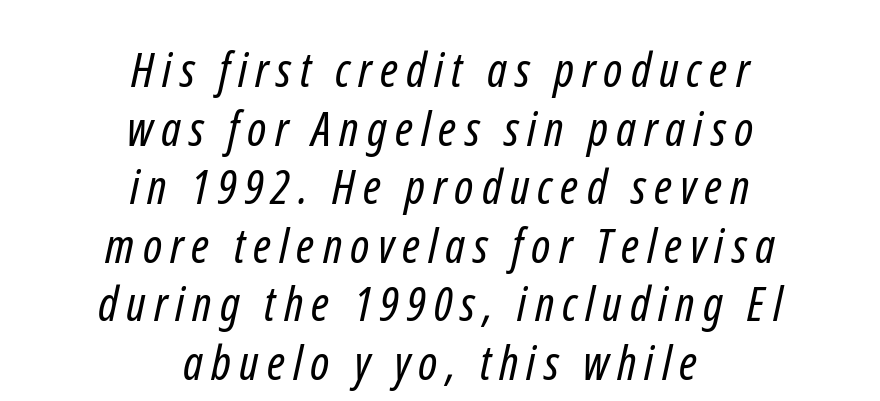
{"serif": "no", "bold": "no", "weight": "regular", "width": "condensed", "stroke_contrast": "low", "x_height": "medium", "monospaced": "no", "underline": "no", "align": "center", "line_spacing_ratio": 1.22, "glyph_px": 48}
